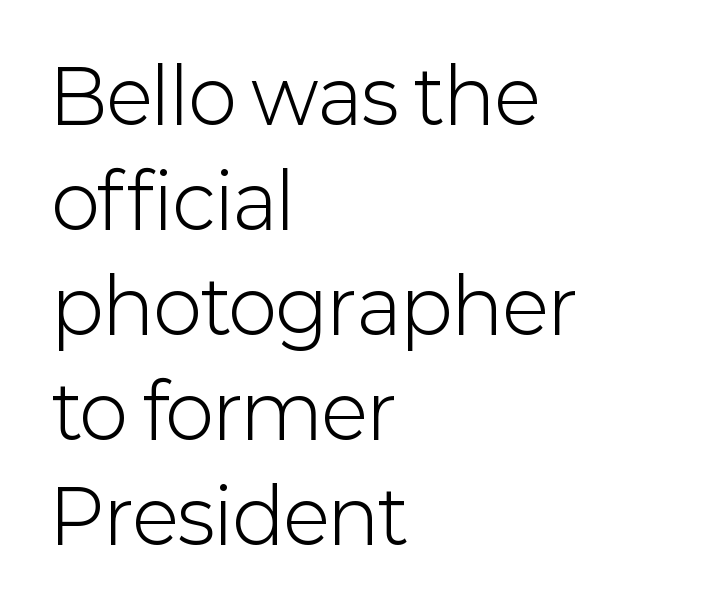
Q: Is the text bold? A: No.
Q: Is the text italic (slanted)? A: No, it is upright.
Q: Is the typeface a serif or a sans-serif typeface? A: Sans-serif.
Q: Is the text underlined? A: No.
Q: How is the paragraph aligned? A: Left-aligned.
Q: Is the spacing between letters normal or unusually wide? A: Normal.
Q: Is the spacing between lines tight, normal or loose? A: Normal.
Q: Width (condensed, normal, or wide)? A: Normal.
Q: Stroke contrast? A: Low.
Q: x-height? A: Medium.
Q: Monospaced? A: No.
